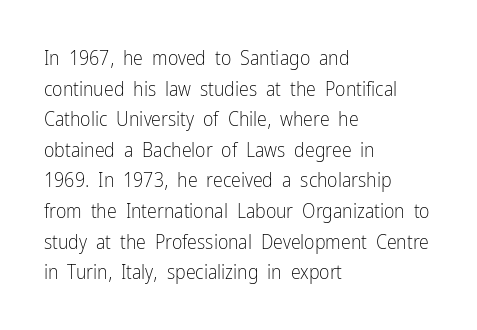
If you drew a line through each stem, it would be perfectly vertical. Students, observe: this is what conventionally led text looks like. Alignment: flush left. Decoration check: the copy has no underline.
